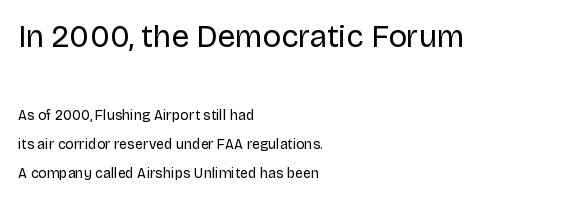
The image shows 31 px regular-weight sans-serif type, upright; set left-aligned, loose line spacing (2.05x), normal letter spacing, not underlined; the first (top) block is 2.21x larger; low stroke contrast and a large x-height.
